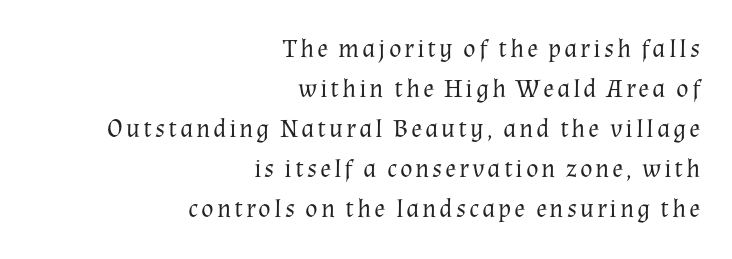
Q: Is the text bold? A: No.
Q: Is the text italic (slanted)? A: No, it is upright.
Q: Is the text underlined? A: No.
Q: How is the paragraph aligned? A: Right-aligned.
Q: Is the spacing between lines tight, normal or loose? A: Normal.
